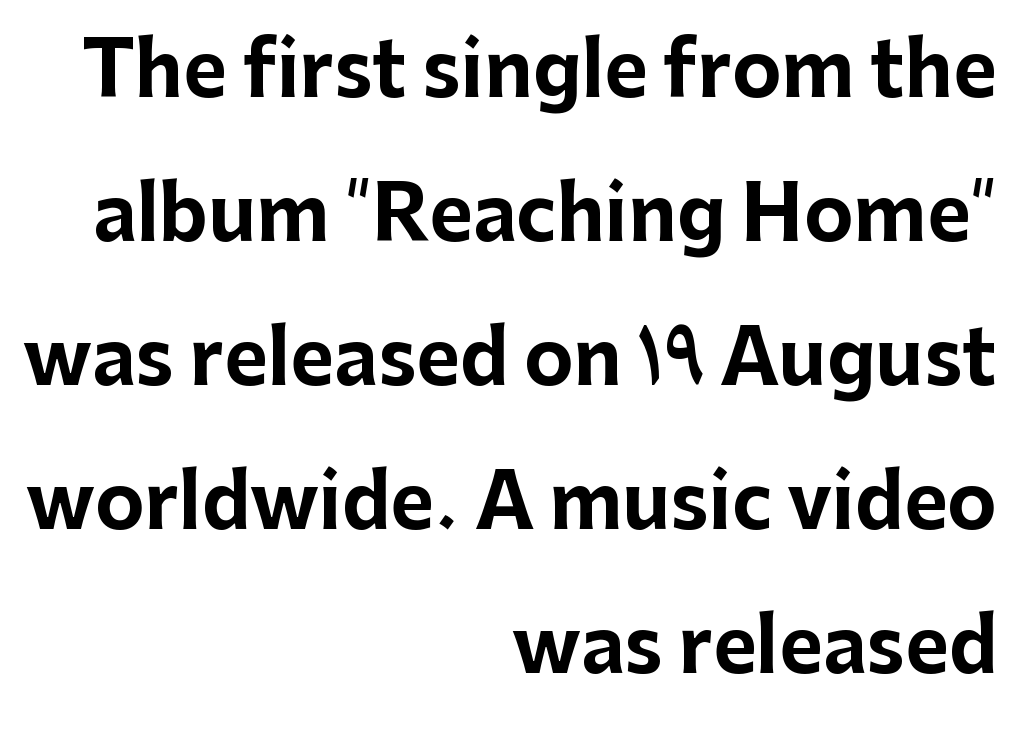
The image shows 75 px bold sans-serif type, upright; set right-aligned, loose line spacing (1.92x), normal letter spacing, not underlined; low stroke contrast and a medium x-height.
